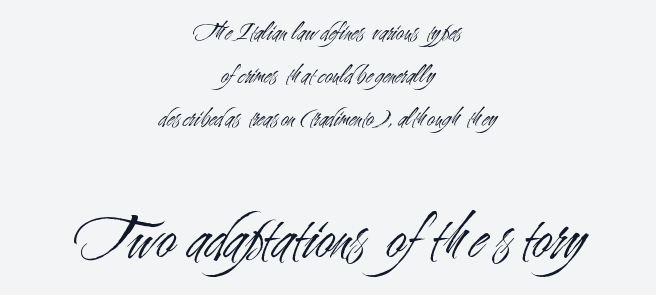
Q: Is the text bold? A: No.
Q: Is the text italic (slanted)? A: Yes.
Q: Is the typeface a serif or a sans-serif typeface? A: Sans-serif.
Q: Is the text underlined? A: No.
Q: How is the paragraph aligned? A: Centered.
Q: Is the spacing between letters normal or unusually wide? A: Normal.
Q: Is the spacing between lines tight, normal or loose? A: Normal.
Q: Which block of text is set in a larger size, the first (top) or the second (bottom)? A: The second (bottom) one.
Q: Width (condensed, normal, or wide)? A: Condensed.
Q: Stroke contrast? A: Medium.
Q: x-height? A: Small.
Q: Monospaced? A: No.
